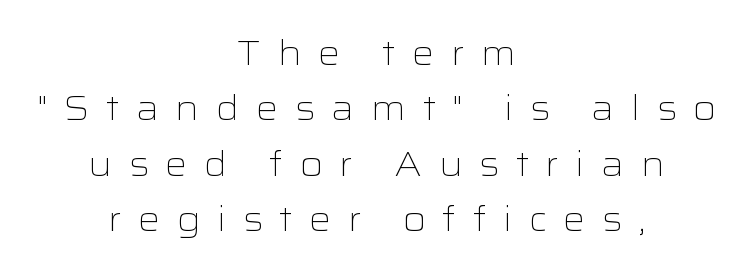
The image shows 35 px light, wide sans-serif type, upright; set centered, normal line spacing (1.58x), unusually wide letter spacing (+0.47 em), not underlined; low stroke contrast and a medium x-height.
